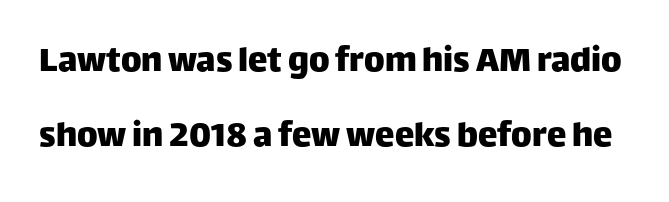
{"serif": "no", "italic": "no", "width": "normal", "stroke_contrast": "low", "x_height": "large", "monospaced": "no", "underline": "no", "line_spacing": "loose", "line_spacing_ratio": 1.93, "letter_spacing": "normal", "letter_spacing_em": 0.0, "glyph_px": 39}
